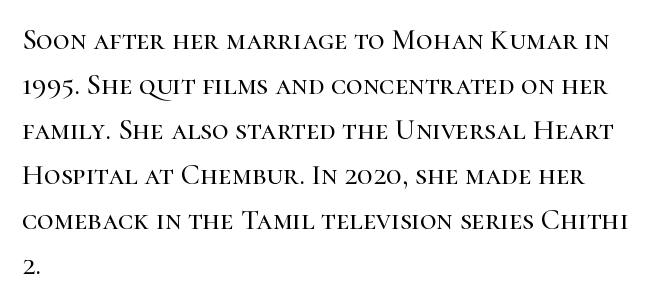
The image shows 29 px serif type, upright; set left-aligned, normal line spacing (1.55x), normal letter spacing, not underlined; high stroke contrast and a medium x-height.
